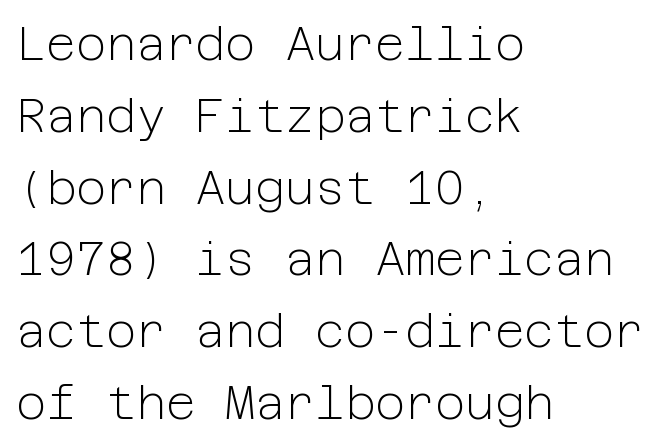
The strokes carry an ordinary text weight at most. The baseline area is clear. Where is the straight margin? On the left. Vertically, the passage feels balanced, rows spaced as you'd expect. Type style note: lacks serifs. Quick note: not italic, upright.
